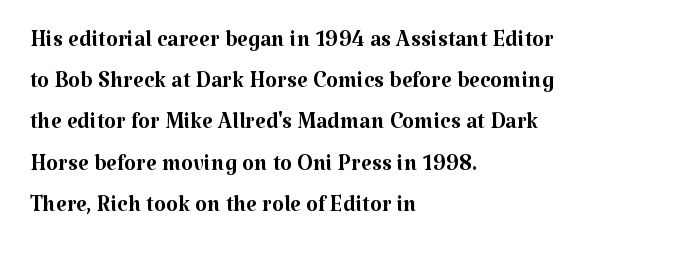
The compositor pushed each line to the left boundary. Is this a fixed-width face? No — the glyphs have proportional, varying widths. Nobody touched the tracking dial on this one. Is there much room between lines? A standard amount, neither cramped nor airy.
